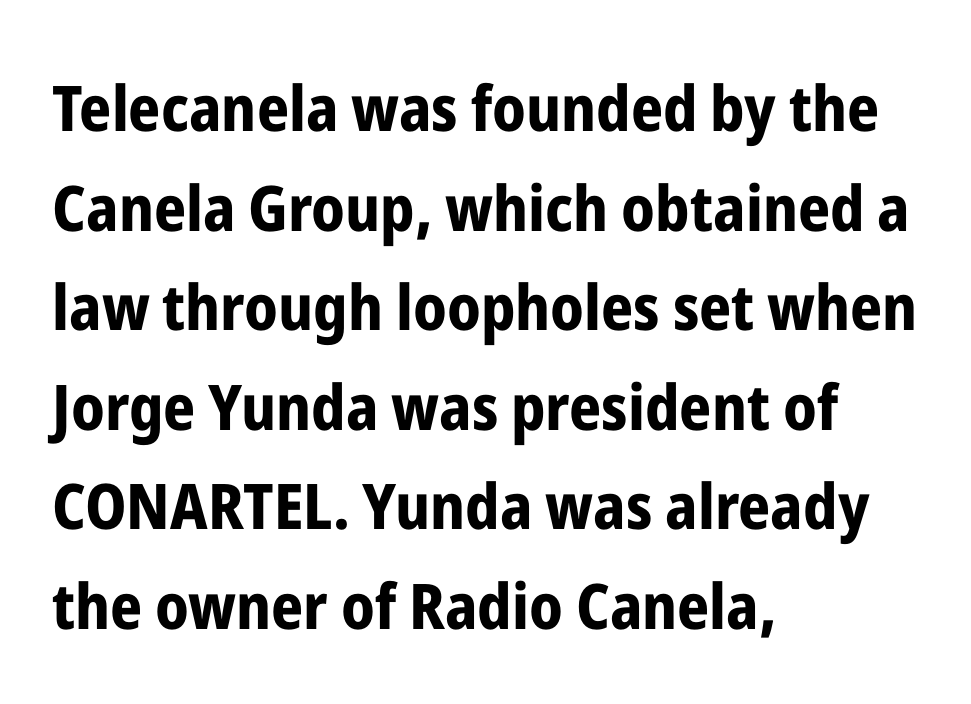
The image shows 63 px bold, condensed sans-serif type, upright; set left-aligned, normal line spacing (1.58x), normal letter spacing, not underlined; low stroke contrast and a medium x-height.
